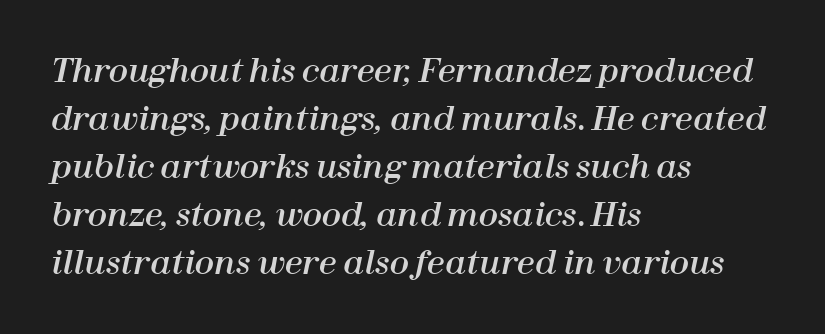
{"italic": "yes", "lean": "right", "slant_degrees": 12, "width": "normal", "stroke_contrast": "high", "x_height": "medium", "monospaced": "no", "underline": "no", "align": "left", "line_spacing": "normal", "line_spacing_ratio": 1.5, "letter_spacing": "normal", "letter_spacing_em": 0.0, "glyph_px": 32}
